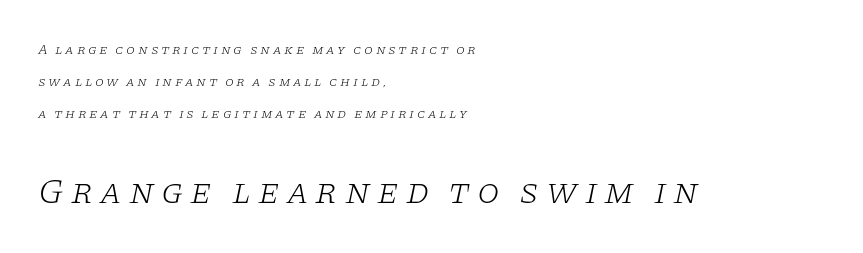
Q: Is the text bold? A: No.
Q: Is the text italic (slanted)? A: Yes, it leans right by about 11 degrees.
Q: Is the typeface a serif or a sans-serif typeface? A: Serif.
Q: Is the text underlined? A: No.
Q: How is the paragraph aligned? A: Left-aligned.
Q: Is the spacing between lines tight, normal or loose? A: Loose.
Q: Which block of text is set in a larger size, the first (top) or the second (bottom)? A: The second (bottom) one.
Q: Width (condensed, normal, or wide)? A: Wide.
Q: Stroke contrast? A: Low.
Q: x-height? A: Large.
Q: Monospaced? A: No.
